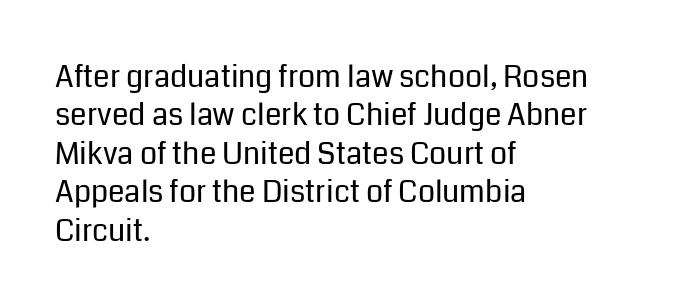
The image shows 30 px regular-weight sans-serif type, upright; set left-aligned, normal line spacing (1.28x), normal letter spacing, not underlined; low stroke contrast and a medium x-height.
